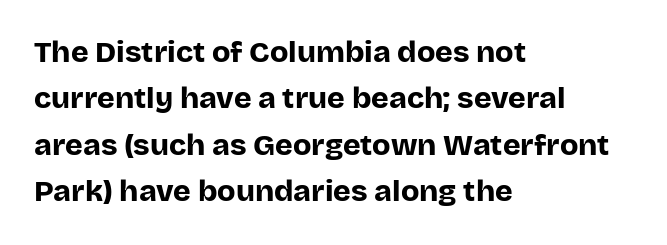
Compared with a centered layout, this one pins lines to the left instead. Proportional: the letters do not fall into vertical columns. Notice how descenders clear the ascenders below comfortably — that's standard leading. Chunky letters — that's bold for sure.
